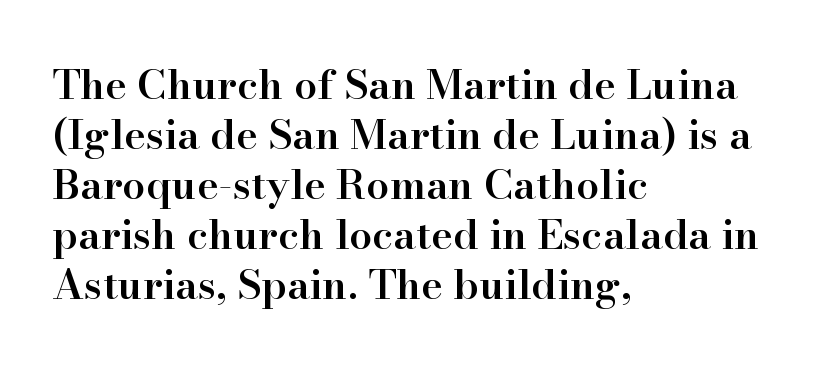
Q: Is the text bold? A: Semi-bold.
Q: Is the text italic (slanted)? A: No, it is upright.
Q: Is the typeface a serif or a sans-serif typeface? A: Serif.
Q: Is the text underlined? A: No.
Q: How is the paragraph aligned? A: Left-aligned.
Q: Is the spacing between letters normal or unusually wide? A: Normal.
Q: Width (condensed, normal, or wide)? A: Normal.
Q: Stroke contrast? A: High.
Q: x-height? A: Small.
Q: Monospaced? A: No.
